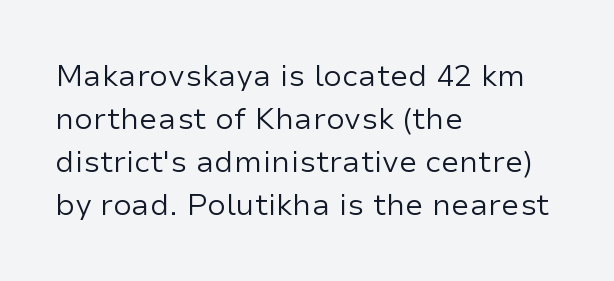
The image shows 30 px regular-weight sans-serif type, upright; set left-aligned, normal line spacing (1.43x), normal letter spacing, not underlined; low stroke contrast and a medium x-height.
